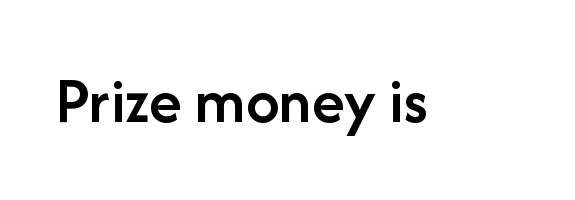
The passage shown is typeset with a sans-serif family. Underline: absent. Quick note: not italic, upright. Proportional: the letters do not fall into vertical columns.
